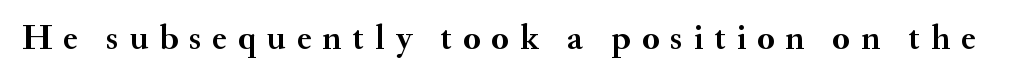
This sample has the flowing, uneven cadence of proportional lettering. Just letters on the line, the space beneath them empty. Italic? Not at all — the glyphs are vertical. How are the letters spaced? Widely, with obvious added tracking. What weight is shown? A full bold with thick strokes.
